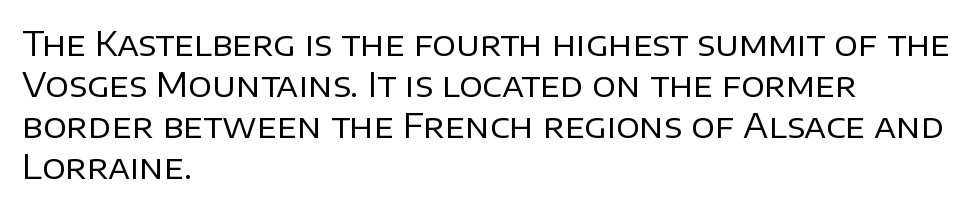
The image shows 33 px regular-weight sans-serif type, upright; set left-aligned, line spacing 1.24x, normal letter spacing, not underlined; low stroke contrast and a large x-height.
